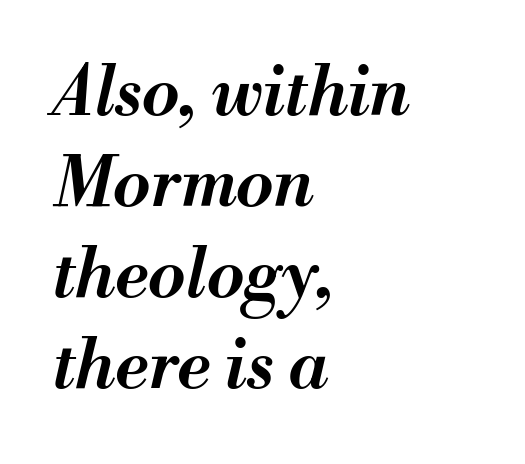
Q: Is the text bold? A: Semi-bold.
Q: Is the text italic (slanted)? A: Yes, it leans right by about 13 degrees.
Q: Is the text underlined? A: No.
Q: How is the paragraph aligned? A: Left-aligned.
Q: Is the spacing between letters normal or unusually wide? A: Normal.
Q: Is the spacing between lines tight, normal or loose? A: Normal.
Q: Width (condensed, normal, or wide)? A: Normal.
Q: Stroke contrast? A: Medium.
Q: x-height? A: Small.
Q: Monospaced? A: No.
